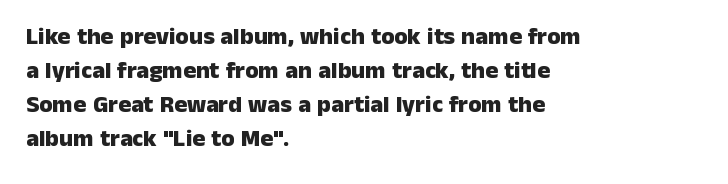
The passage shown stacks its lines at a standard gap. These lines keep a tight, regular rhythm from letter to letter. Descenders hang freely into open space. The sample has been set heavy, in full bold. Leftover space on each line is placed entirely after the last word. Nope, not italic — everything's standing straight.
